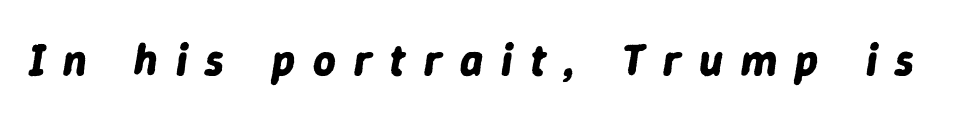
{"italic": "yes", "lean": "right", "slant_degrees": 9, "bold": "yes", "weight": "bold", "width": "normal", "stroke_contrast": "low", "x_height": "medium", "monospaced": "no", "underline": "no", "letter_spacing": "wide", "letter_spacing_em": 0.41, "glyph_px": 44}
